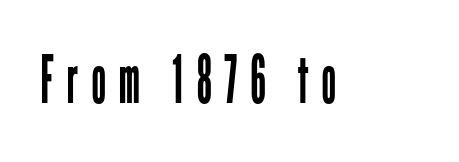
Q: Is the text bold? A: No.
Q: Is the text italic (slanted)? A: No, it is upright.
Q: Is the typeface a serif or a sans-serif typeface? A: Sans-serif.
Q: Is the text underlined? A: No.
Q: Width (condensed, normal, or wide)? A: Condensed.
Q: Stroke contrast? A: Low.
Q: x-height? A: Medium.
Q: Monospaced? A: No.
